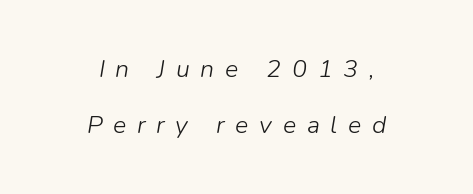
The image shows 25 px text type, italic (leaning right); set centered, loose line spacing (2.26x), unusually wide letter spacing (+0.43 em), not underlined.
